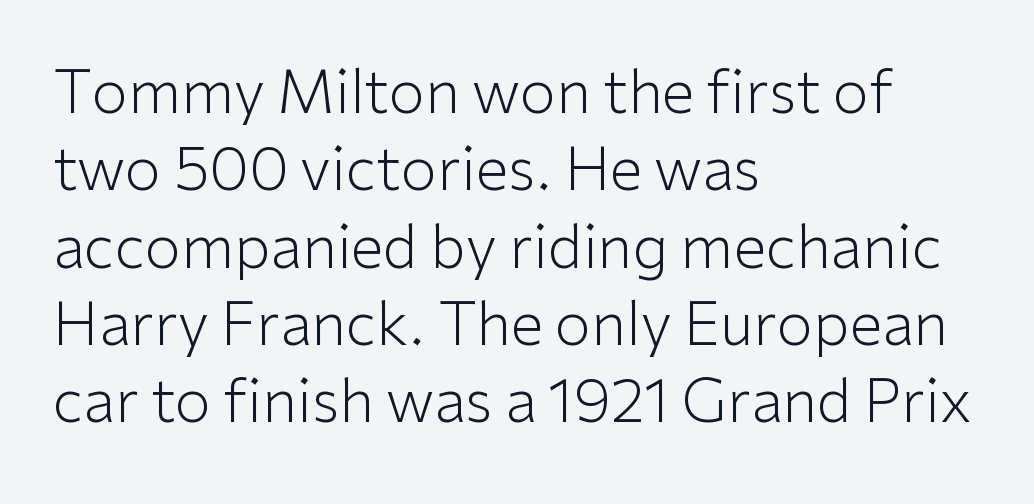
{"serif": "no", "italic": "no", "bold": "no", "weight": "light", "width": "normal", "stroke_contrast": "low", "x_height": "medium", "monospaced": "no", "underline": "no", "align": "left", "line_spacing": "normal", "line_spacing_ratio": 1.31, "letter_spacing": "normal", "letter_spacing_em": 0.0, "glyph_px": 59}
